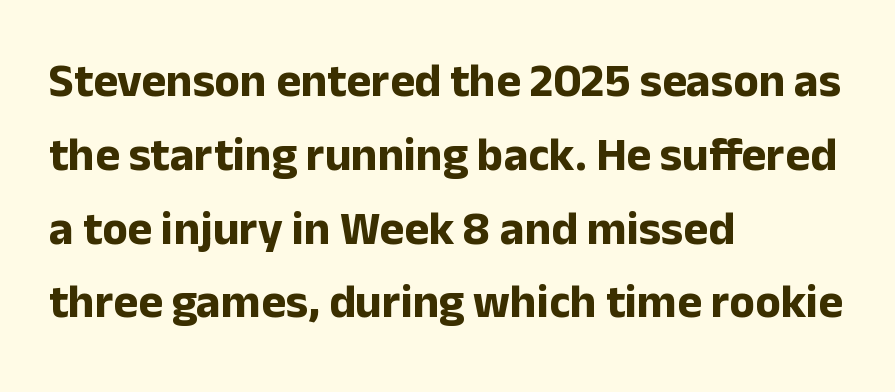
To sum up the face: it is a sans, with no serifs. The zone under the glyphs is completely vacant. Quick note: not italic, upright. The passage shown is emphatically bold.
